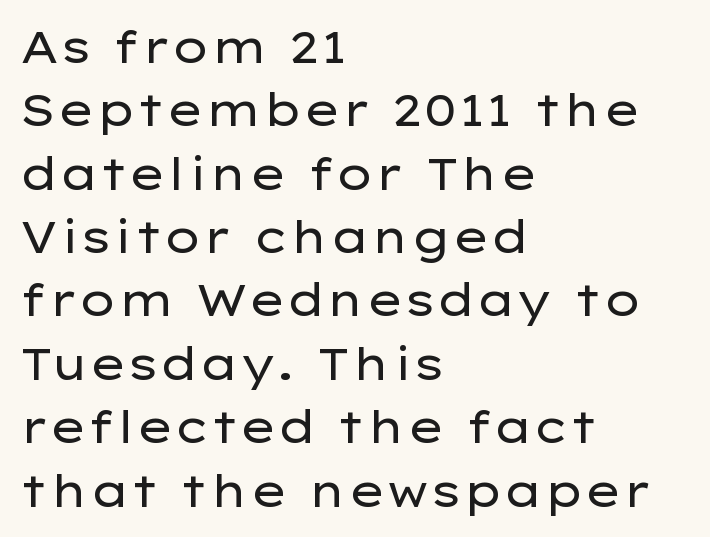
Q: Is the text bold? A: No.
Q: Is the text italic (slanted)? A: No, it is upright.
Q: Is the typeface a serif or a sans-serif typeface? A: Sans-serif.
Q: Is the text underlined? A: No.
Q: How is the paragraph aligned? A: Left-aligned.
Q: Is the spacing between letters normal or unusually wide? A: Normal.
Q: Is the spacing between lines tight, normal or loose? A: Normal.
Q: Width (condensed, normal, or wide)? A: Wide.
Q: Stroke contrast? A: Low.
Q: x-height? A: Medium.
Q: Monospaced? A: No.
